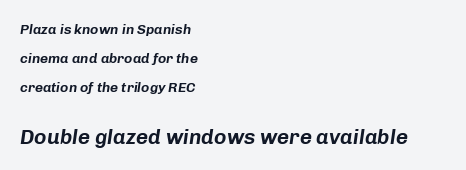
The setting favours the left margin, as ordinary paragraphs usually do. Observe the ordinary spacing: letters are neighbours, not strangers. The designer gave the closing block more size than the opening block. A typesetter would mark this as italic.
